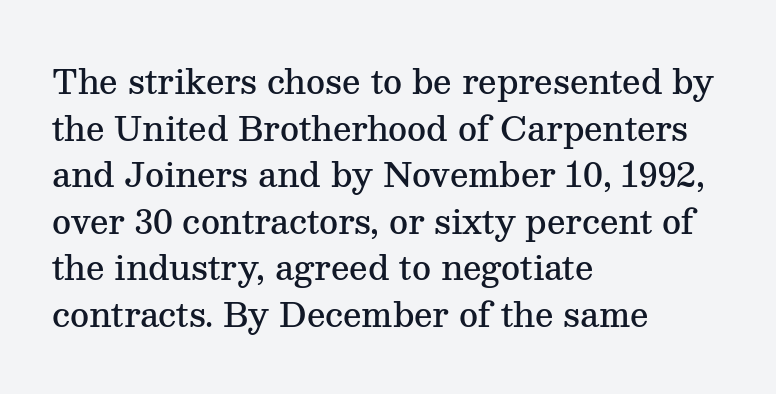
The image shows 33 px semibold serif type, upright; set left-aligned, normal line spacing (1.41x), normal letter spacing, not underlined; medium stroke contrast and a medium x-height.
